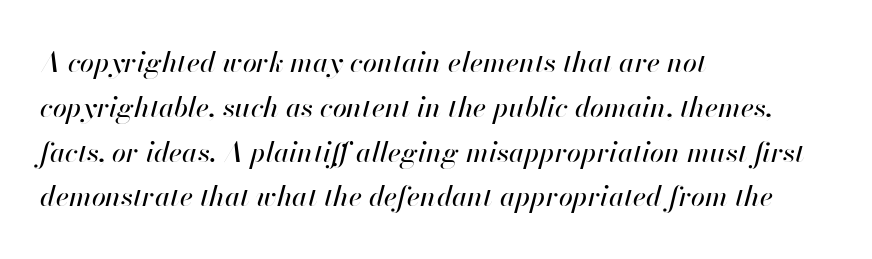
{"italic": "yes", "lean": "right", "slant_degrees": 13, "width": "normal", "stroke_contrast": "high", "x_height": "small", "monospaced": "no", "underline": "no", "align": "left", "line_spacing": "normal", "line_spacing_ratio": 1.6, "letter_spacing": "normal", "letter_spacing_em": 0.0, "glyph_px": 28}
